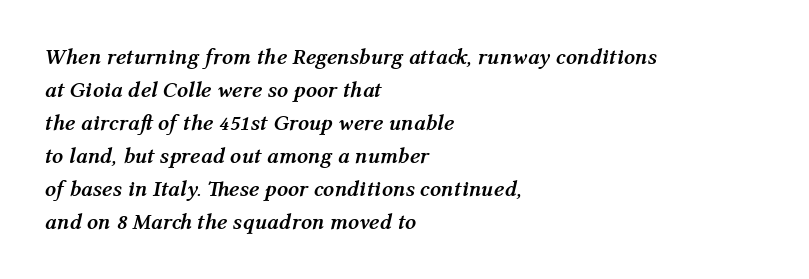
{"italic": "yes", "lean": "right", "slant_degrees": 12, "bold": "yes", "underline": "no", "align": "left", "line_spacing": "normal", "line_spacing_ratio": 1.5, "letter_spacing": "normal", "letter_spacing_em": 0.0, "glyph_px": 22}
